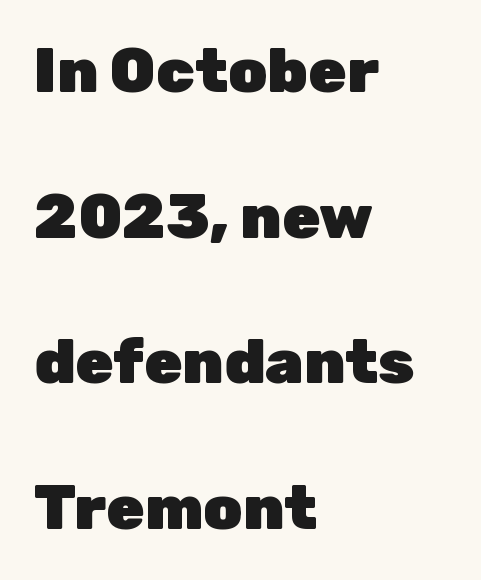
{"serif": "no", "italic": "no", "bold": "yes", "weight": "heavy", "width": "normal", "stroke_contrast": "low", "x_height": "medium", "monospaced": "no", "underline": "no", "align": "left", "line_spacing": "loose", "line_spacing_ratio": 2.35, "letter_spacing": "normal", "letter_spacing_em": 0.0, "glyph_px": 62}
